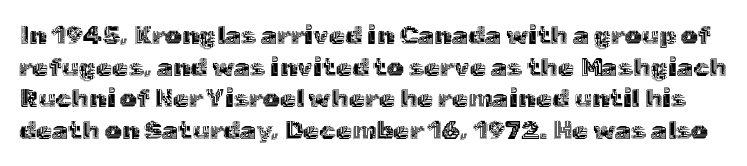
{"italic": "no", "underline": "no", "line_spacing_ratio": 1.22, "letter_spacing": "normal", "letter_spacing_em": 0.0, "glyph_px": 26}
